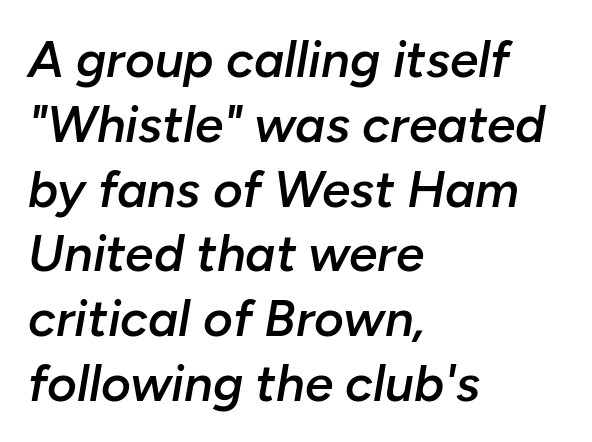
Words float on clear page, feet unadorned. Looking at the ascenders, they clearly lean. You could not count columns in this text — the font is proportionally spaced. The setting favours the left margin, as ordinary paragraphs usually do.
